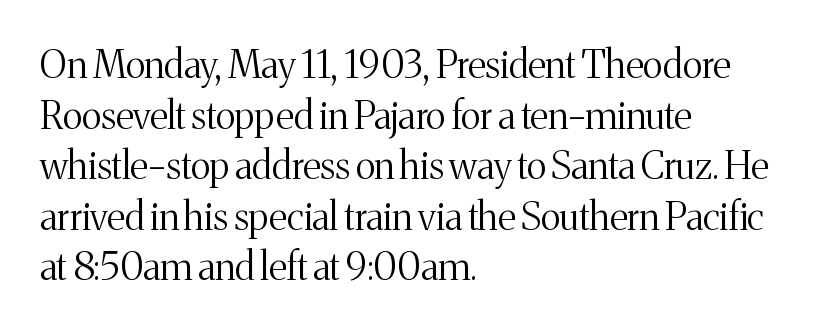
{"serif": "yes", "italic": "no", "bold": "no", "weight": "light", "width": "normal", "stroke_contrast": "medium", "x_height": "medium", "monospaced": "no", "underline": "no", "align": "left", "line_spacing": "normal", "line_spacing_ratio": 1.33, "letter_spacing": "normal", "letter_spacing_em": 0.0, "glyph_px": 38}
